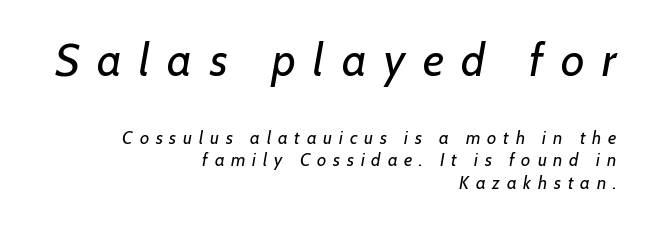
Q: Is the text bold? A: No.
Q: Is the text italic (slanted)? A: Yes, it leans right by about 7 degrees.
Q: Is the text underlined? A: No.
Q: How is the paragraph aligned? A: Right-aligned.
Q: Is the spacing between letters normal or unusually wide? A: Unusually wide.
Q: Is the spacing between lines tight, normal or loose? A: Normal.
Q: Which block of text is set in a larger size, the first (top) or the second (bottom)? A: The first (top) one.
Q: Width (condensed, normal, or wide)? A: Normal.
Q: Stroke contrast? A: Low.
Q: x-height? A: Medium.
Q: Monospaced? A: No.
